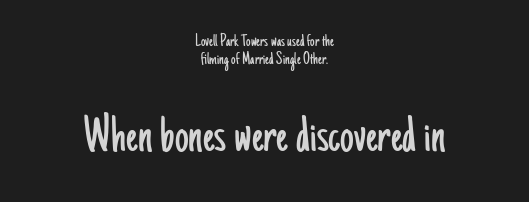
The image shows 55 px light, condensed sans-serif type, upright; set centered, tight line spacing (0.98x), normal letter spacing, not underlined; the second (bottom) block is 3.06x larger; low stroke contrast and a small x-height.
